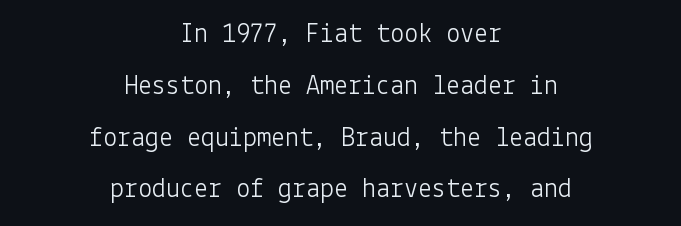
{"serif": "no", "italic": "no", "bold": "no", "weight": "light", "width": "normal", "stroke_contrast": "low", "x_height": "medium", "underline": "no", "align": "center", "line_spacing_ratio": 1.85, "letter_spacing": "normal", "letter_spacing_em": 0.0, "glyph_px": 28}
